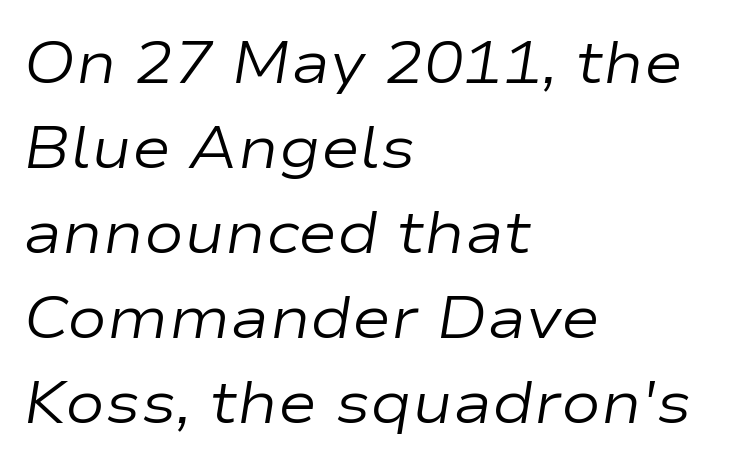
{"italic": "yes", "lean": "right", "slant_degrees": 9, "bold": "no", "weight": "regular", "width": "wide", "stroke_contrast": "low", "x_height": "medium", "monospaced": "no", "underline": "no", "align": "left", "line_spacing": "normal", "line_spacing_ratio": 1.44, "letter_spacing": "normal", "letter_spacing_em": 0.0, "glyph_px": 59}
